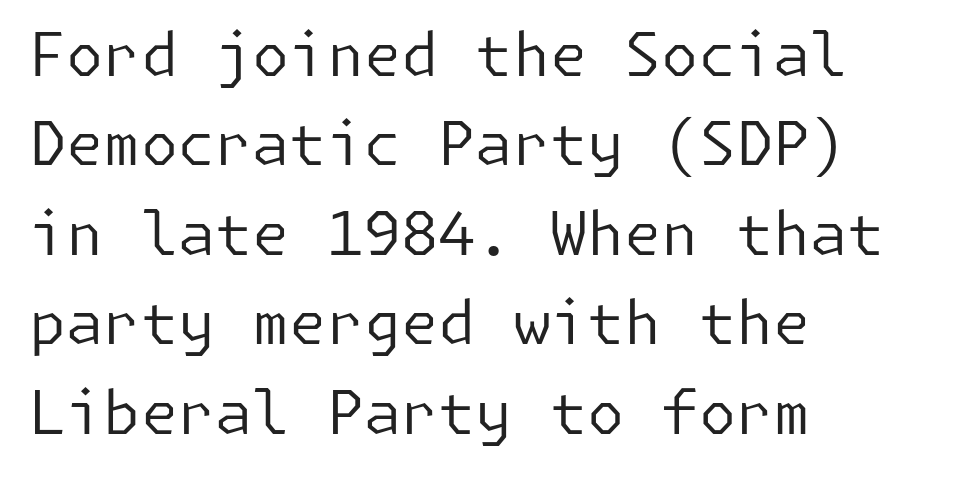
The image shows 60 px regular-weight sans-serif type, upright; set left-aligned, normal line spacing (1.49x), normal letter spacing, not underlined; low stroke contrast and a medium x-height.
